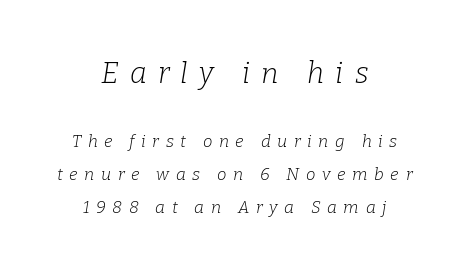
The image shows 29 px light serif type, italic (leaning right); set centered, loose line spacing (1.93x), unusually wide letter spacing (+0.39 em), not underlined; the first (top) block is 1.71x larger; low stroke contrast and a medium x-height.
